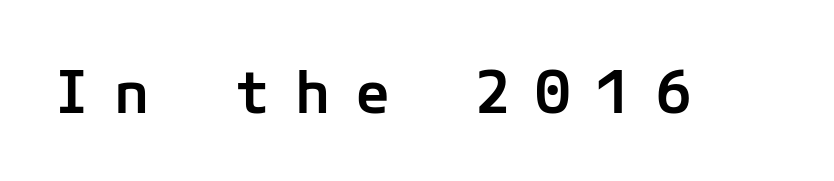
{"serif": "no", "italic": "no", "bold": "semi", "weight": "semibold", "width": "normal", "stroke_contrast": "low", "x_height": "medium", "underline": "no", "letter_spacing": "wide", "letter_spacing_em": 0.42, "glyph_px": 59}
